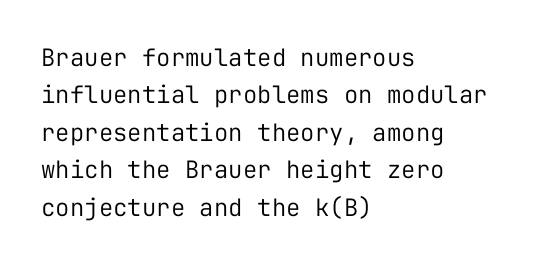
The image shows 24 px text type, upright; set left-aligned, normal line spacing (1.56x), normal letter spacing, not underlined.
